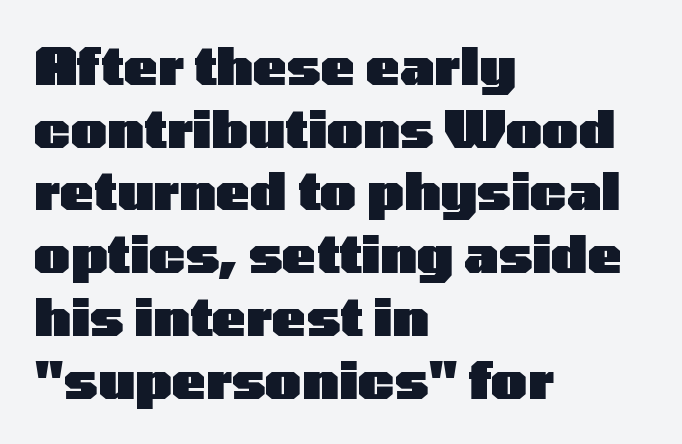
Q: Is the text bold? A: Yes.
Q: Is the text italic (slanted)? A: No, it is upright.
Q: Is the typeface a serif or a sans-serif typeface? A: Sans-serif.
Q: Is the text underlined? A: No.
Q: How is the paragraph aligned? A: Left-aligned.
Q: Is the spacing between letters normal or unusually wide? A: Normal.
Q: Width (condensed, normal, or wide)? A: Wide.
Q: Stroke contrast? A: Low.
Q: x-height? A: Medium.
Q: Monospaced? A: No.
